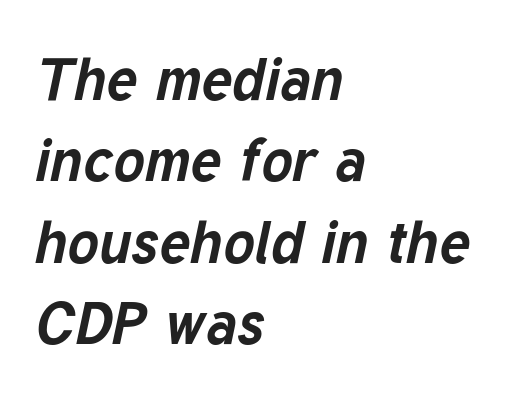
Q: Is the text bold? A: Yes.
Q: Is the text italic (slanted)? A: Yes, it leans right by about 12 degrees.
Q: Is the text underlined? A: No.
Q: How is the paragraph aligned? A: Left-aligned.
Q: Is the spacing between letters normal or unusually wide? A: Normal.
Q: Is the spacing between lines tight, normal or loose? A: Normal.
Q: Width (condensed, normal, or wide)? A: Normal.
Q: Stroke contrast? A: Low.
Q: x-height? A: Medium.
Q: Monospaced? A: No.
